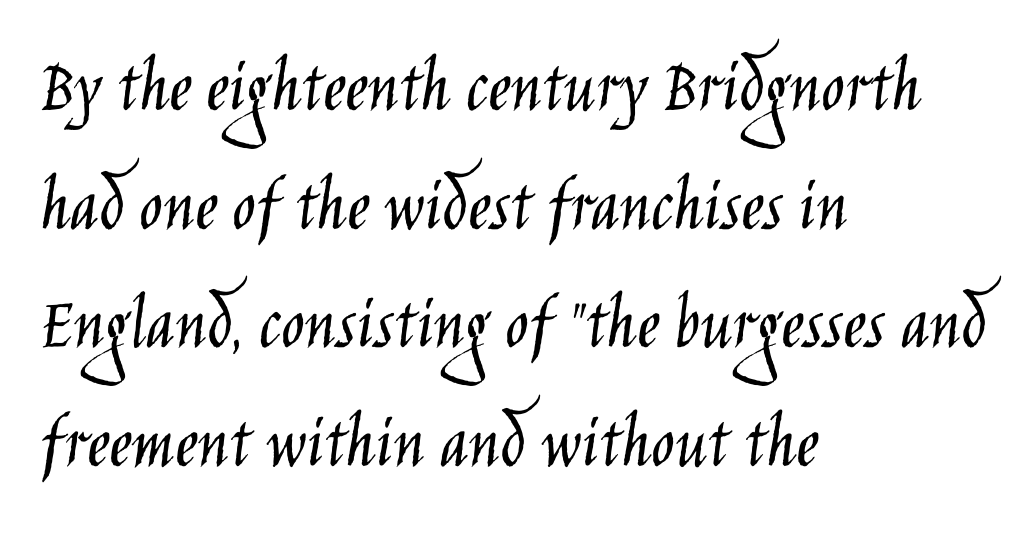
A bare baseline throughout the passage. These lines are composed in type without serifs. Each stroke keeps to a modest, everyday thickness or less. These lines sit exactly where default settings would place them. This sample is left-justified, so line endings fall wherever the words run out.
